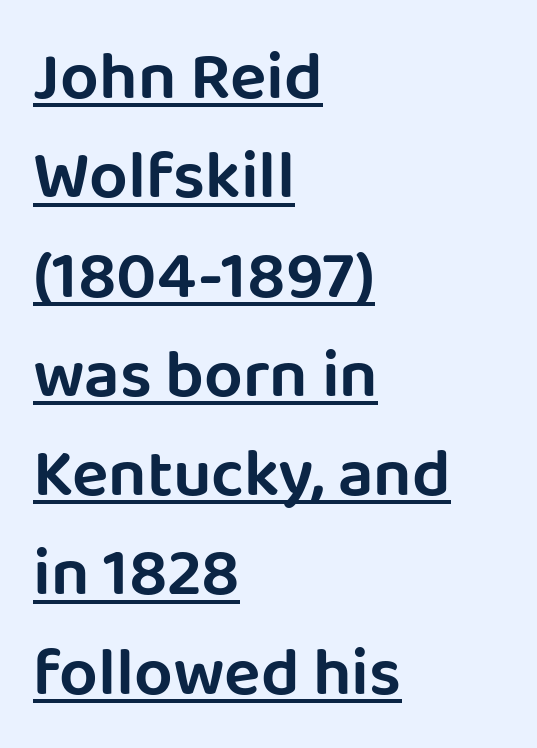
Q: Is the text italic (slanted)? A: No, it is upright.
Q: Is the typeface a serif or a sans-serif typeface? A: Sans-serif.
Q: Is the text underlined? A: Yes.
Q: How is the paragraph aligned? A: Left-aligned.
Q: Is the spacing between letters normal or unusually wide? A: Normal.
Q: Is the spacing between lines tight, normal or loose? A: Normal.
Q: Width (condensed, normal, or wide)? A: Normal.
Q: Stroke contrast? A: Low.
Q: x-height? A: Large.
Q: Monospaced? A: No.
